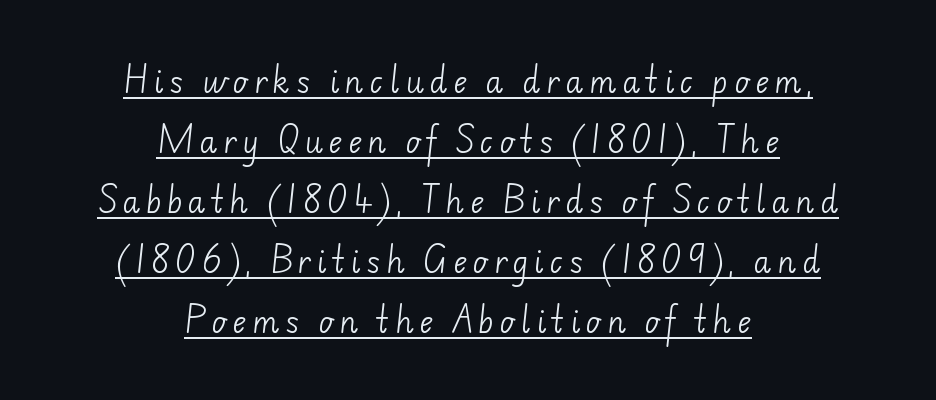
The image shows 30 px light sans-serif type; set centered, loose line spacing (2.0x), underlined; low stroke contrast and a small x-height.
